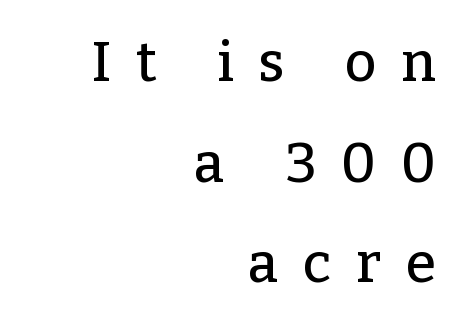
Type style note: has serifs. Words appear elongated and porous because spacing is wide. The rag falls on the left side of this text block. Here the designer chose a conventional face with non-uniform glyph widths. The font's upright variant was chosen for this text. Descender tails drop into unmarked territory.
